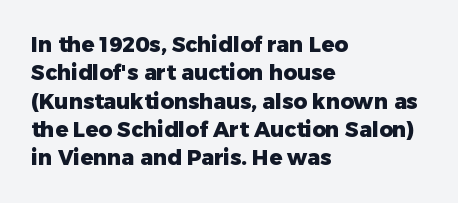
The image shows 21 px bold type, upright; set left-aligned, normal line spacing (1.35x), normal letter spacing, not underlined.
